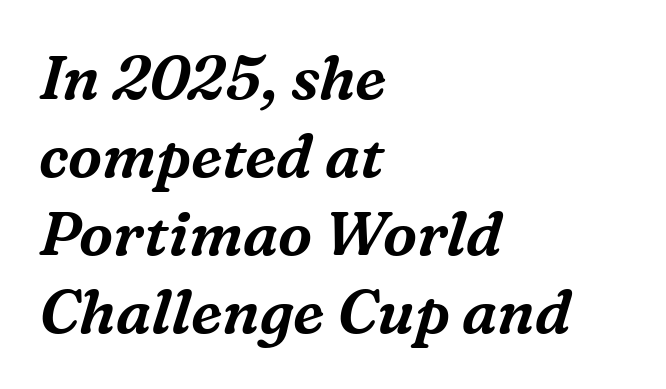
{"serif": "yes", "italic": "yes", "lean": "right", "slant_degrees": 16, "width": "normal", "stroke_contrast": "medium", "x_height": "medium", "monospaced": "no", "underline": "no", "align": "left", "line_spacing": "normal", "line_spacing_ratio": 1.28, "letter_spacing": "normal", "letter_spacing_em": 0.0, "glyph_px": 61}
